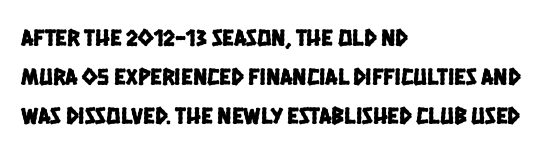
Teacher's note: observe the even left margin — that is flush-left alignment. Check the space under the baseline: it is left empty. The block of text has a typical density, with ordinary space between rows. Default kerning and tracking; the words read as compact shapes.
